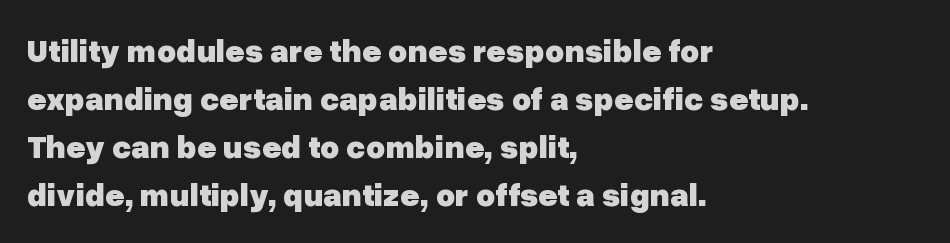
Q: Is the text bold? A: Yes.
Q: Is the text italic (slanted)? A: No, it is upright.
Q: Is the typeface a serif or a sans-serif typeface? A: Sans-serif.
Q: Is the text underlined? A: No.
Q: How is the paragraph aligned? A: Left-aligned.
Q: Is the spacing between letters normal or unusually wide? A: Normal.
Q: Is the spacing between lines tight, normal or loose? A: Normal.
Q: Width (condensed, normal, or wide)? A: Normal.
Q: Stroke contrast? A: Low.
Q: x-height? A: Medium.
Q: Monospaced? A: No.
